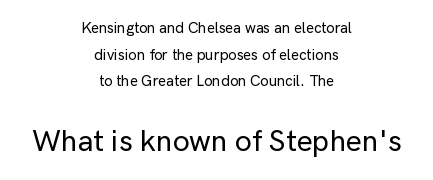
The image shows 30 px sans-serif type, upright; set centered, line spacing 1.78x, normal letter spacing, not underlined; the second (bottom) block is 2.0x larger; low stroke contrast and a medium x-height.
